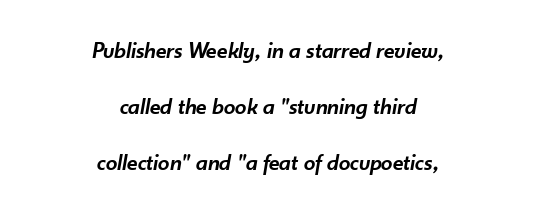
Q: Is the text bold? A: Semi-bold.
Q: Is the text italic (slanted)? A: Yes, it leans right by about 10 degrees.
Q: Is the text underlined? A: No.
Q: How is the paragraph aligned? A: Centered.
Q: Is the spacing between letters normal or unusually wide? A: Normal.
Q: Is the spacing between lines tight, normal or loose? A: Loose.
